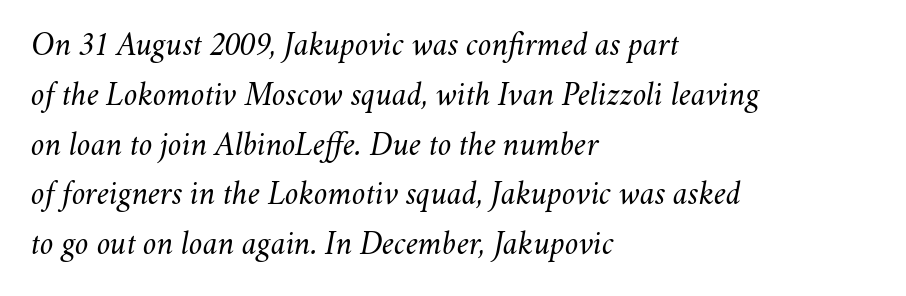
Q: Is the text bold? A: No.
Q: Is the text italic (slanted)? A: Yes, it leans right by about 11 degrees.
Q: Is the text underlined? A: No.
Q: How is the paragraph aligned? A: Left-aligned.
Q: Is the spacing between letters normal or unusually wide? A: Normal.
Q: Is the spacing between lines tight, normal or loose? A: Normal.
Q: Width (condensed, normal, or wide)? A: Normal.
Q: Stroke contrast? A: Medium.
Q: x-height? A: Small.
Q: Monospaced? A: No.
